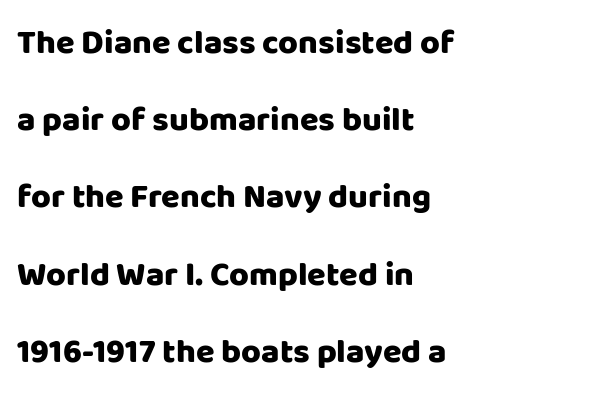
The image shows 34 px heavy sans-serif type, upright; set left-aligned, loose line spacing (2.27x), normal letter spacing, not underlined; low stroke contrast and a large x-height.
